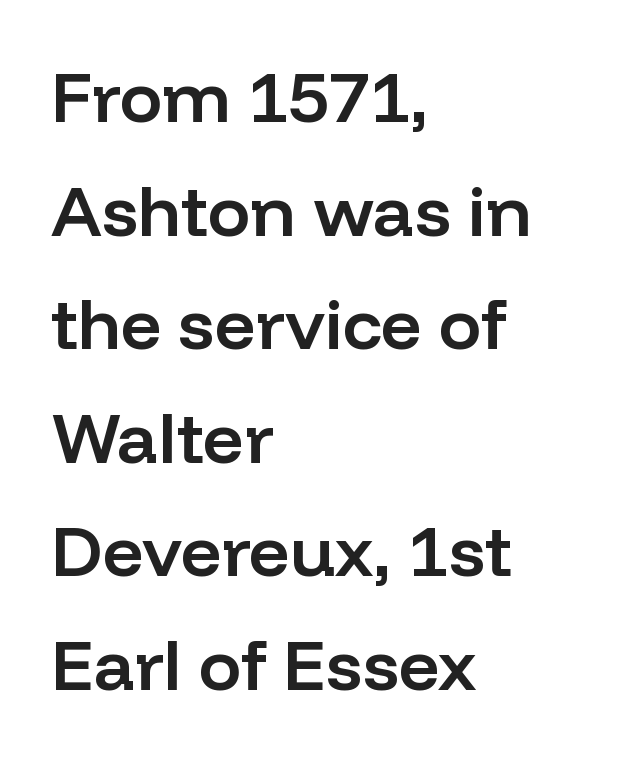
{"serif": "no", "italic": "no", "bold": "semi", "weight": "semibold", "width": "normal", "stroke_contrast": "low", "x_height": "medium", "monospaced": "no", "underline": "no", "align": "left", "line_spacing": "normal", "line_spacing_ratio": 1.6, "letter_spacing": "normal", "letter_spacing_em": 0.0, "glyph_px": 71}
